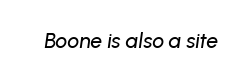
Q: Is the text italic (slanted)? A: Yes, it leans right by about 8 degrees.
Q: Is the text underlined? A: No.
Q: Is the spacing between letters normal or unusually wide? A: Normal.
